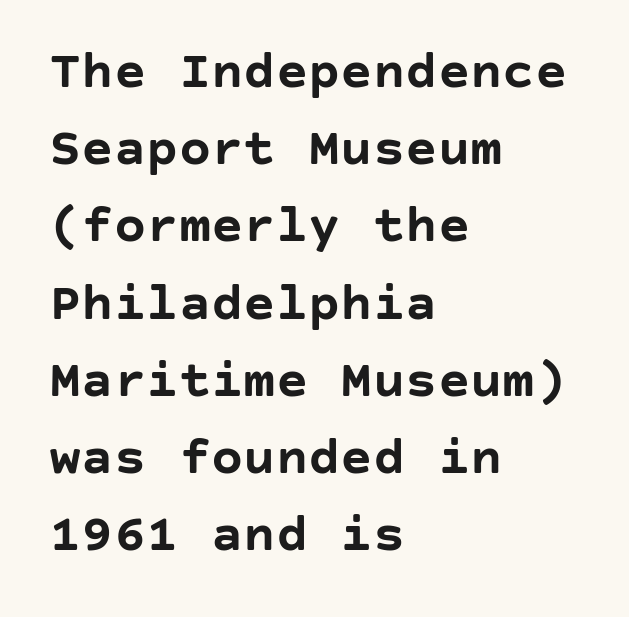
Is there any slant? The stems are plumb. Examine the stroke ends and you'll find no serifs. Each line starts at the same left margin while the right side varies. A typesetter would call this zero additional tracking.
